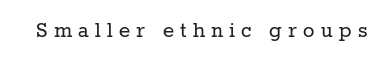
Q: Is the text bold? A: No.
Q: Is the text italic (slanted)? A: No, it is upright.
Q: Is the text underlined? A: No.
Q: Is the spacing between letters normal or unusually wide? A: Unusually wide.
